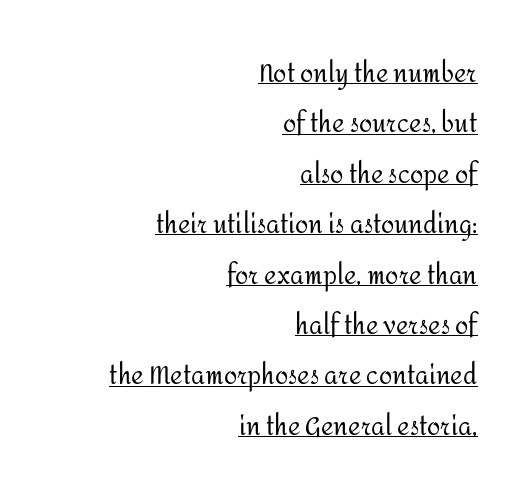
Q: Is the text bold? A: No.
Q: Is the text italic (slanted)? A: No, it is upright.
Q: Is the text underlined? A: Yes.
Q: How is the paragraph aligned? A: Right-aligned.
Q: Is the spacing between letters normal or unusually wide? A: Normal.
Q: Is the spacing between lines tight, normal or loose? A: Loose.
